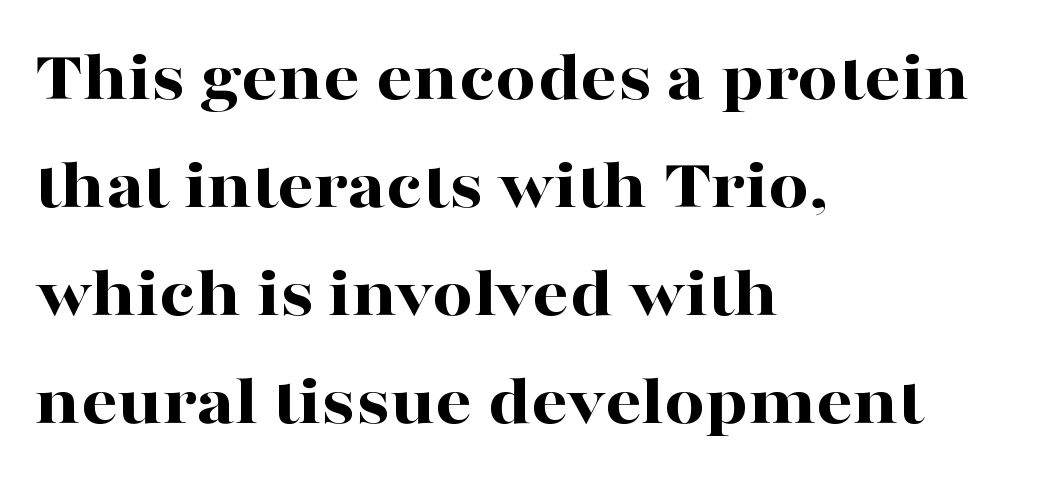
Q: Is the text bold? A: Yes.
Q: Is the text italic (slanted)? A: No, it is upright.
Q: Is the typeface a serif or a sans-serif typeface? A: Serif.
Q: Is the text underlined? A: No.
Q: How is the paragraph aligned? A: Left-aligned.
Q: Is the spacing between letters normal or unusually wide? A: Normal.
Q: Is the spacing between lines tight, normal or loose? A: Normal.
Q: Width (condensed, normal, or wide)? A: Wide.
Q: Stroke contrast? A: High.
Q: x-height? A: Medium.
Q: Monospaced? A: No.
